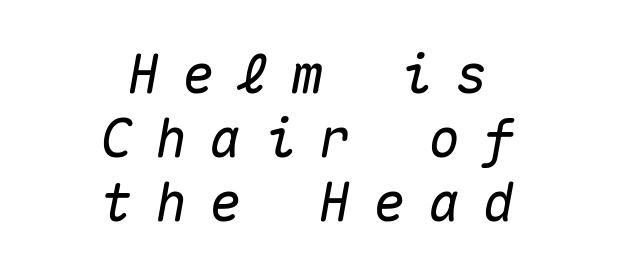
{"italic": "yes", "lean": "right", "slant_degrees": 10, "width": "normal", "stroke_contrast": "medium", "x_height": "medium", "monospaced": "yes", "underline": "no", "align": "center", "line_spacing_ratio": 1.21, "letter_spacing": "wide", "letter_spacing_em": 0.43, "glyph_px": 53}
